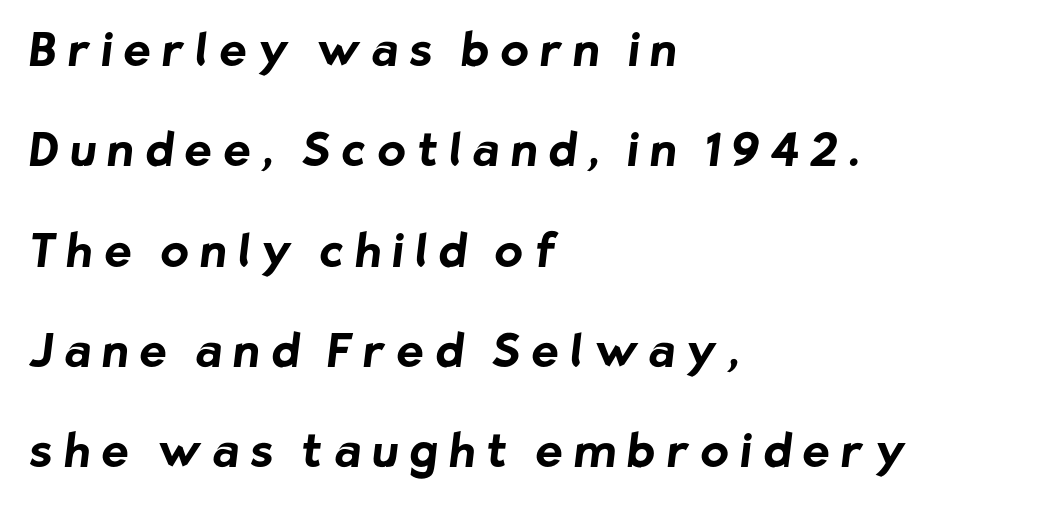
Spacing verdict: proportional, widths tailored to each character. Glance below the letters and you will spot only blank space. Line spacing here is loose. Check where the strokes stop: nothing finishes them off — pure sans.
